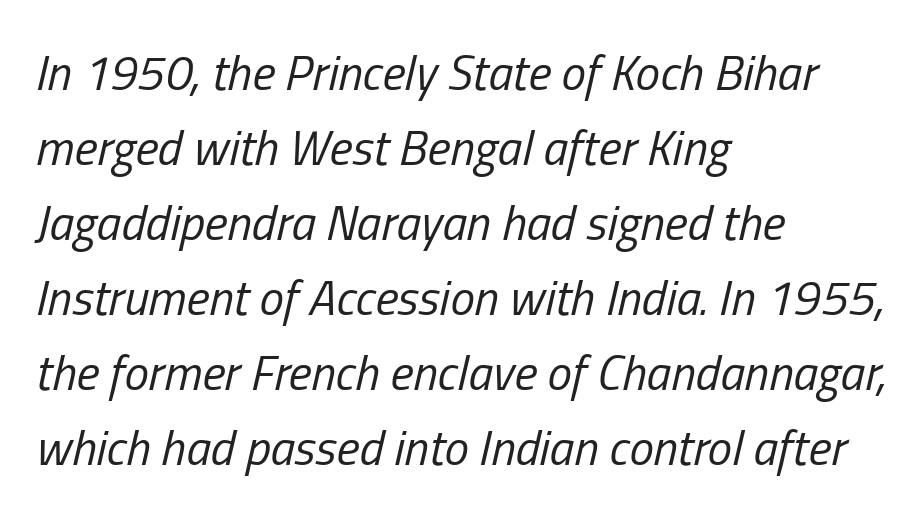
Decoration check: the copy has no underline. The lettering tilts uniformly, giving the passage an italic look. Think standard paragraph weight, or any step lighter than that. Horizontally, the lines are justified to the leading edge only. No extra tracking has been applied to these lines.
